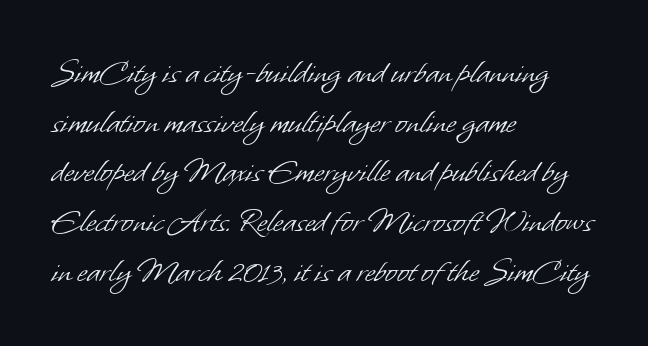
The image shows 35 px light sans-serif type; set left-aligned, normal line spacing (1.42x), normal letter spacing, not underlined; low stroke contrast and a small x-height.
